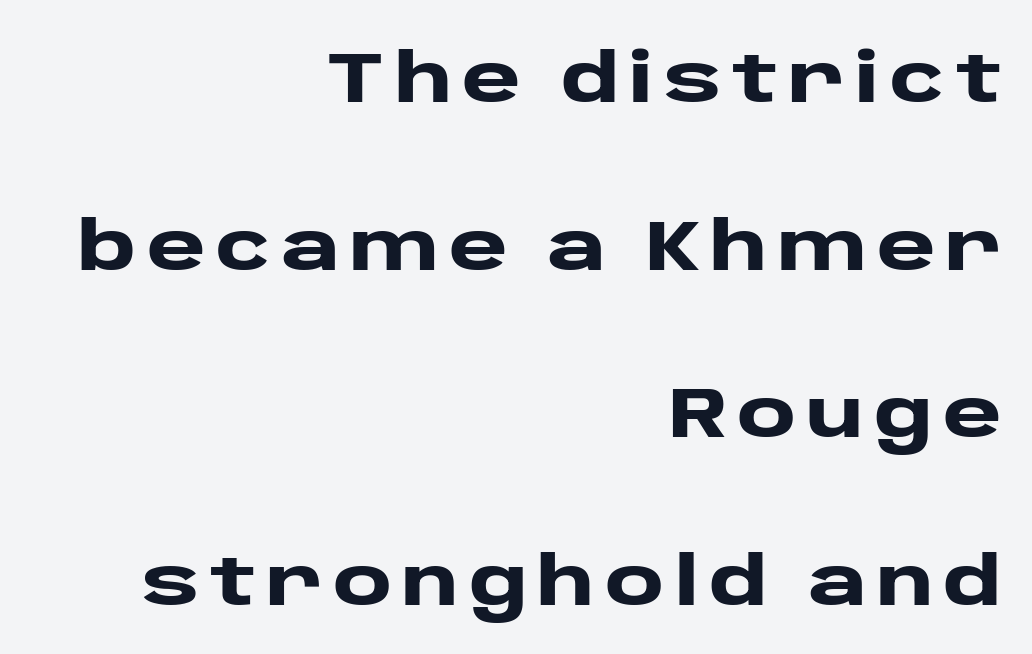
The image shows 71 px heavy, wide sans-serif type, upright; set right-aligned, loose line spacing (2.36x), not underlined; low stroke contrast and a large x-height.
